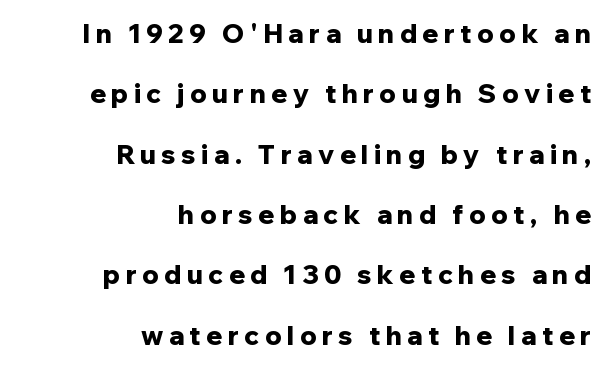
Q: Is the text bold? A: Yes.
Q: Is the text italic (slanted)? A: No, it is upright.
Q: Is the text underlined? A: No.
Q: How is the paragraph aligned? A: Right-aligned.
Q: Is the spacing between letters normal or unusually wide? A: Unusually wide.
Q: Is the spacing between lines tight, normal or loose? A: Loose.
